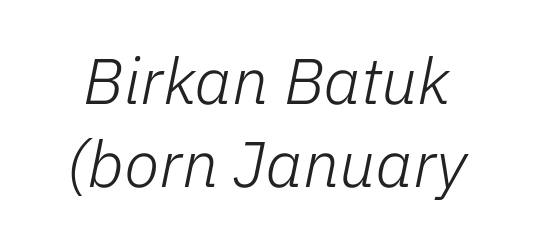
The image shows 65 px light type, italic (leaning right); set normal line spacing (1.28x), normal letter spacing, not underlined; low stroke contrast and a medium x-height.
